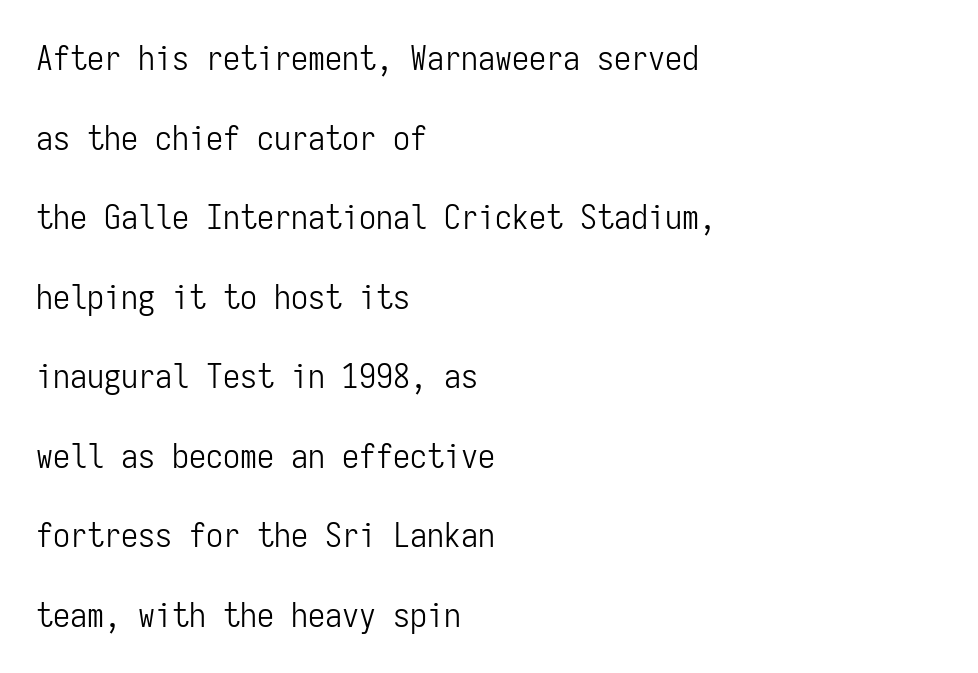
The image shows 34 px light, condensed sans-serif type, upright, monospaced; set left-aligned, loose line spacing (2.34x), normal letter spacing, not underlined; low stroke contrast and a medium x-height.
